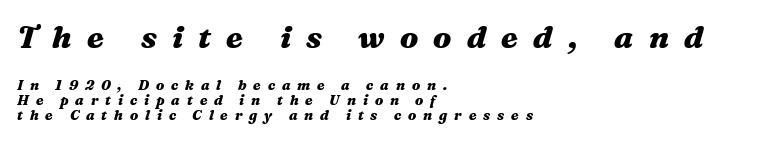
Q: Is the text bold? A: Yes.
Q: Is the text italic (slanted)? A: Yes, it leans right by about 16 degrees.
Q: Is the text underlined? A: No.
Q: How is the paragraph aligned? A: Left-aligned.
Q: Is the spacing between letters normal or unusually wide? A: Unusually wide.
Q: Is the spacing between lines tight, normal or loose? A: Tight.
Q: Which block of text is set in a larger size, the first (top) or the second (bottom)? A: The first (top) one.
Q: Width (condensed, normal, or wide)? A: Wide.
Q: Stroke contrast? A: Medium.
Q: x-height? A: Medium.
Q: Monospaced? A: No.
